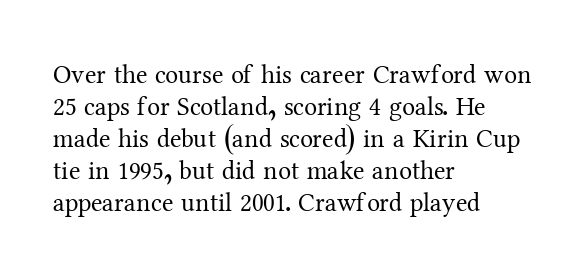
The passage shown is not underscored anywhere. Words appear dense and cohesive because spacing is normal. Alignment: flush left. Unlike italic type, these characters show no tilt at all.
